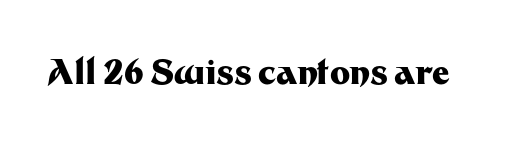
The image shows 34 px heavy sans-serif type, upright; set normal letter spacing, not underlined; medium stroke contrast and a medium x-height.
